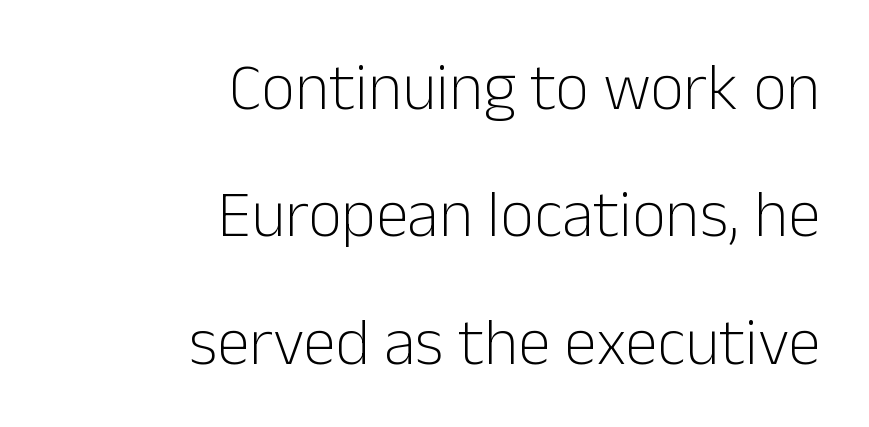
{"serif": "no", "italic": "no", "bold": "no", "weight": "light", "width": "normal", "stroke_contrast": "low", "x_height": "medium", "monospaced": "no", "underline": "no", "align": "right", "line_spacing": "loose", "line_spacing_ratio": 1.93, "letter_spacing": "normal", "letter_spacing_em": 0.0, "glyph_px": 66}
